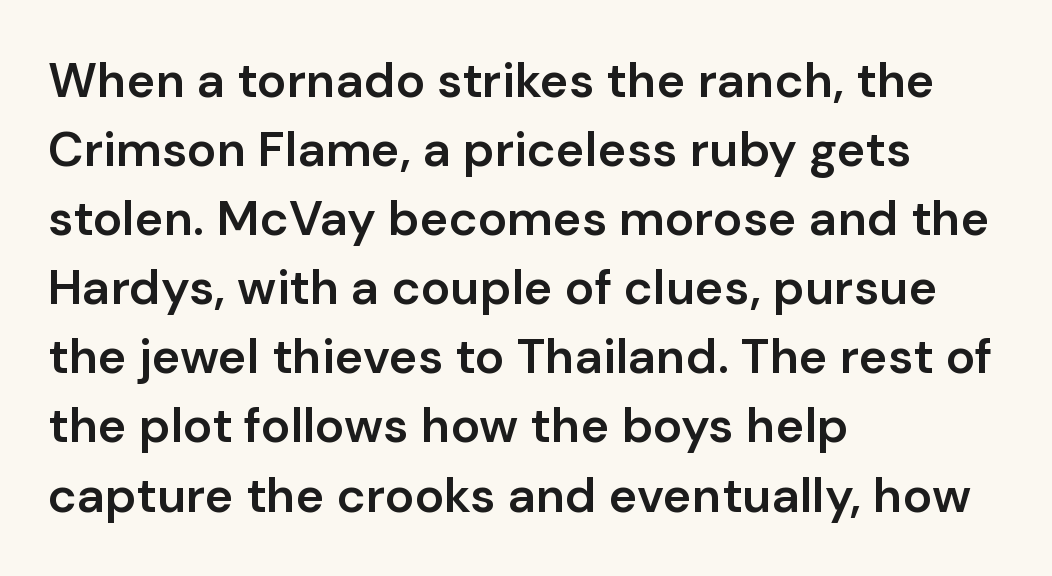
{"serif": "no", "italic": "no", "bold": "semi", "weight": "semibold", "width": "normal", "stroke_contrast": "low", "x_height": "medium", "monospaced": "no", "underline": "no", "align": "left", "line_spacing": "normal", "line_spacing_ratio": 1.41, "letter_spacing": "normal", "letter_spacing_em": 0.0, "glyph_px": 49}
